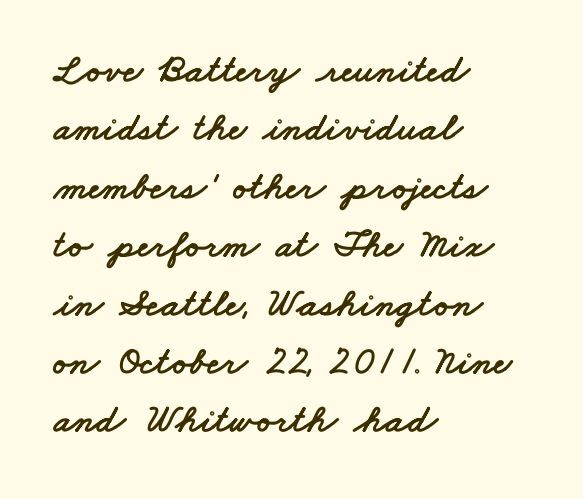
The image shows 40 px wide sans-serif type; set left-aligned, normal line spacing (1.46x), normal letter spacing, not underlined; low stroke contrast and a small x-height.
